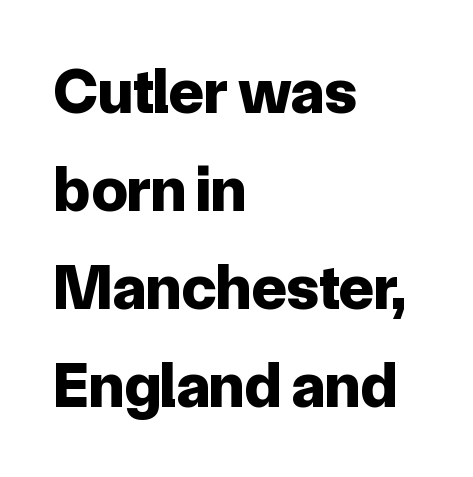
The designer went with a sans here, leaving each stem footless. Think of a printed novel: that variable character pitch is what you see here. Descender tails drop into unmarked territory. The paragraph shown leans on its left margin.
